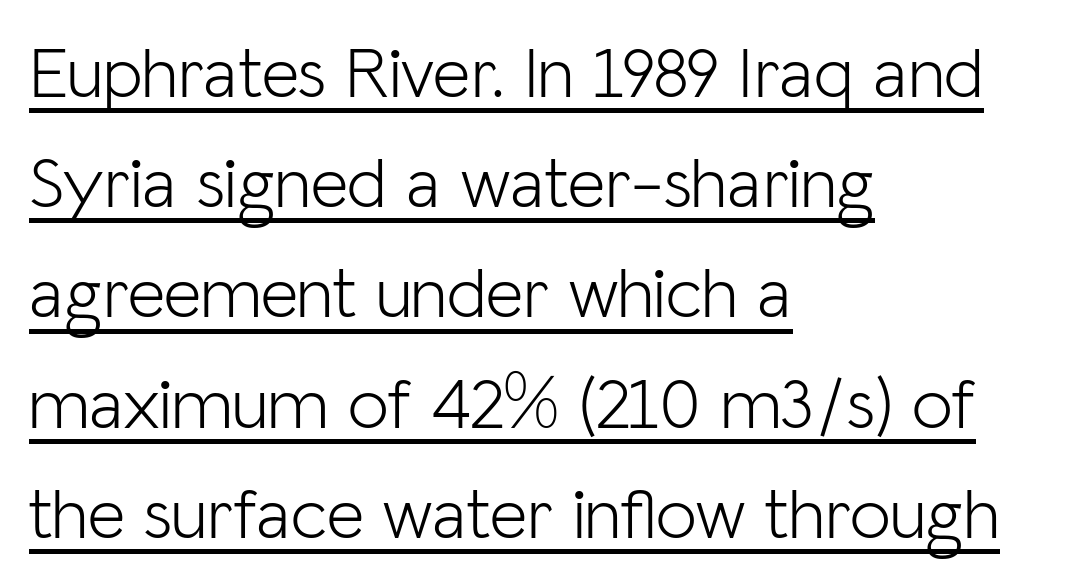
{"serif": "no", "italic": "no", "bold": "no", "weight": "light", "width": "normal", "stroke_contrast": "low", "x_height": "medium", "monospaced": "no", "underline": "yes", "align": "left", "line_spacing": "normal", "line_spacing_ratio": 1.51, "letter_spacing": "normal", "letter_spacing_em": 0.0, "glyph_px": 73}
